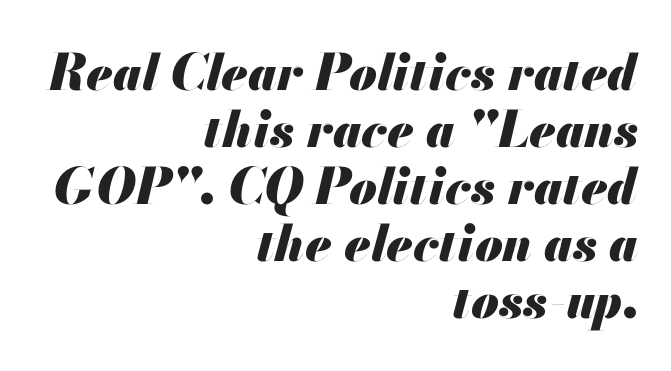
{"italic": "yes", "lean": "right", "slant_degrees": 13, "bold": "yes", "weight": "heavy", "width": "normal", "stroke_contrast": "medium", "x_height": "small", "monospaced": "no", "underline": "no", "align": "right", "line_spacing": "tight", "line_spacing_ratio": 1.14, "letter_spacing": "normal", "letter_spacing_em": 0.0, "glyph_px": 50}
